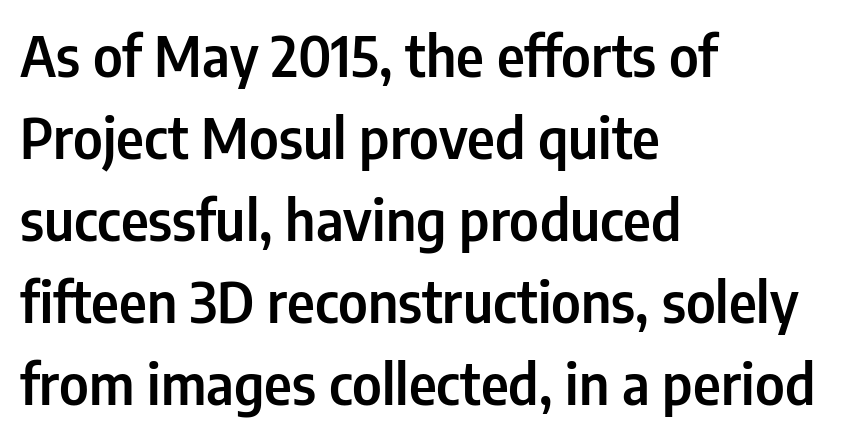
The image shows 55 px condensed sans-serif type, upright; set left-aligned, normal line spacing (1.49x), normal letter spacing, not underlined; low stroke contrast and a medium x-height.
